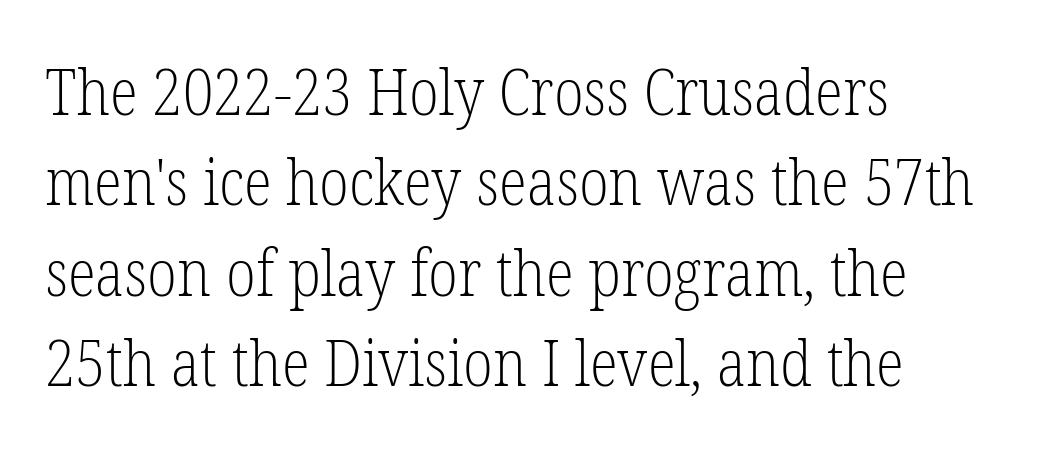
Q: Is the text bold? A: No.
Q: Is the text italic (slanted)? A: No, it is upright.
Q: Is the typeface a serif or a sans-serif typeface? A: Serif.
Q: Is the text underlined? A: No.
Q: How is the paragraph aligned? A: Left-aligned.
Q: Is the spacing between letters normal or unusually wide? A: Normal.
Q: Is the spacing between lines tight, normal or loose? A: Normal.
Q: Width (condensed, normal, or wide)? A: Condensed.
Q: Stroke contrast? A: Low.
Q: x-height? A: Medium.
Q: Monospaced? A: No.
